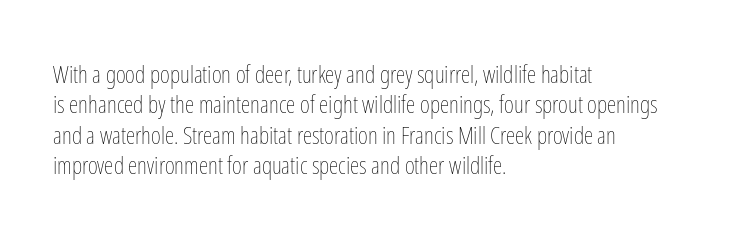
The type sits square on the baseline with zero lean. Only glyphs here, with clear space below each row. This sample is left-justified, so line endings fall wherever the words run out. Nothing unusual about the tracking: characters are spaced as the font intends. No extra ink here — the face is not bold.
